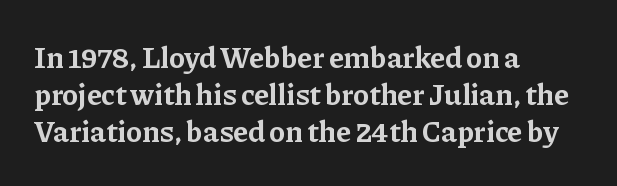
Casual observation: everything's shoved over to the left. This rendering features lettering with no underline. The letters carry serifs — small finishing strokes at the ends of their stems. Vertical strokes here are truly vertical. Compared with typical body copy, the letter spacing here is the same.
